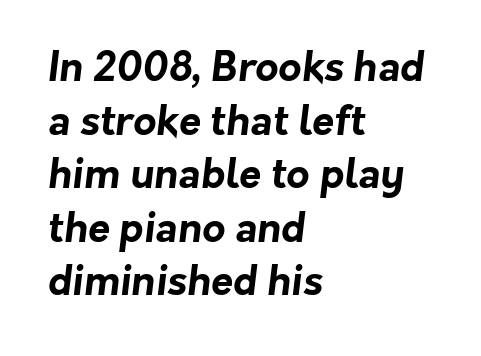
{"serif": "no", "bold": "yes", "weight": "bold", "width": "normal", "stroke_contrast": "low", "x_height": "medium", "monospaced": "no", "underline": "no", "align": "left", "line_spacing": "normal", "line_spacing_ratio": 1.34, "letter_spacing": "normal", "letter_spacing_em": 0.0, "glyph_px": 40}
